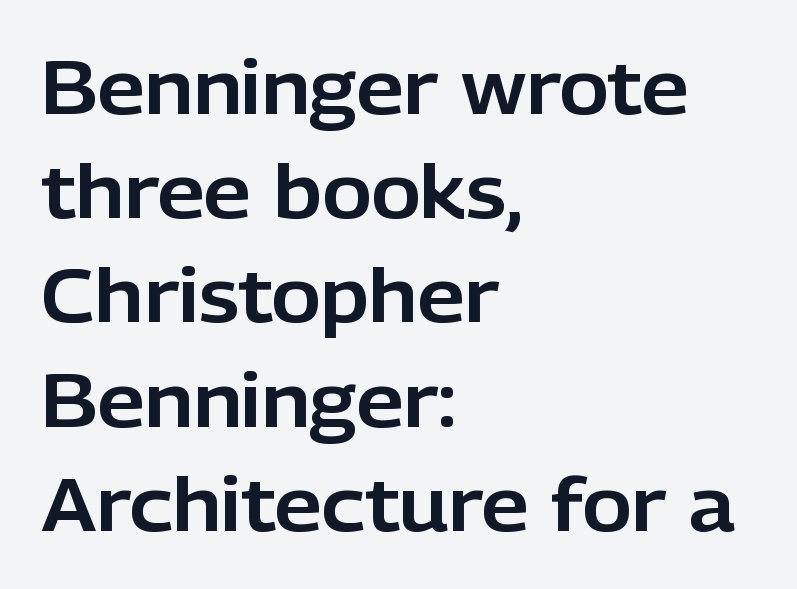
Q: Is the text italic (slanted)? A: No, it is upright.
Q: Is the typeface a serif or a sans-serif typeface? A: Sans-serif.
Q: Is the text underlined? A: No.
Q: How is the paragraph aligned? A: Left-aligned.
Q: Is the spacing between letters normal or unusually wide? A: Normal.
Q: Is the spacing between lines tight, normal or loose? A: Normal.
Q: Width (condensed, normal, or wide)? A: Normal.
Q: Stroke contrast? A: Low.
Q: x-height? A: Medium.
Q: Monospaced? A: No.
